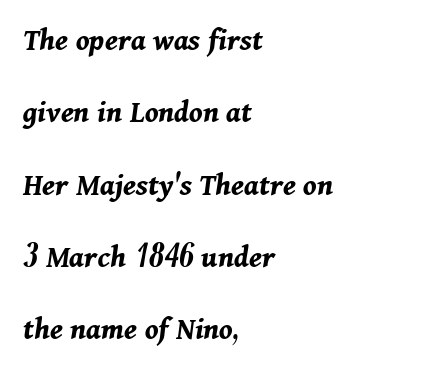
{"italic": "yes", "lean": "right", "slant_degrees": 11, "bold": "yes", "weight": "bold", "width": "normal", "stroke_contrast": "medium", "x_height": "medium", "monospaced": "no", "underline": "no", "align": "left", "line_spacing": "loose", "line_spacing_ratio": 2.26, "letter_spacing": "normal", "letter_spacing_em": 0.0, "glyph_px": 32}
